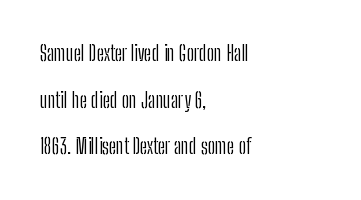
Notice the wide empty band between every row — that's loose leading. Is the letter spacing exaggerated? No — it looks like the ordinary default. Weight: in the light-to-regular range. Nope, not italic — everything's standing straight. Each row of text sits above clean, open space. The setting favours the left margin, as ordinary paragraphs usually do.
